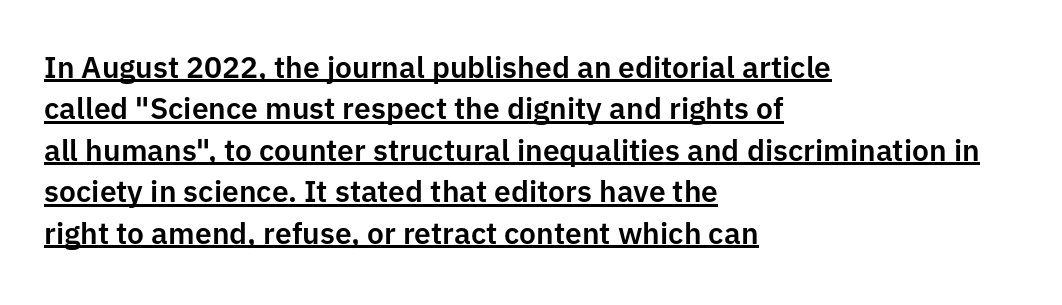
{"serif": "no", "italic": "no", "width": "normal", "stroke_contrast": "low", "x_height": "medium", "monospaced": "no", "underline": "yes", "align": "left", "line_spacing": "normal", "line_spacing_ratio": 1.38, "letter_spacing": "normal", "letter_spacing_em": 0.0, "glyph_px": 30}
